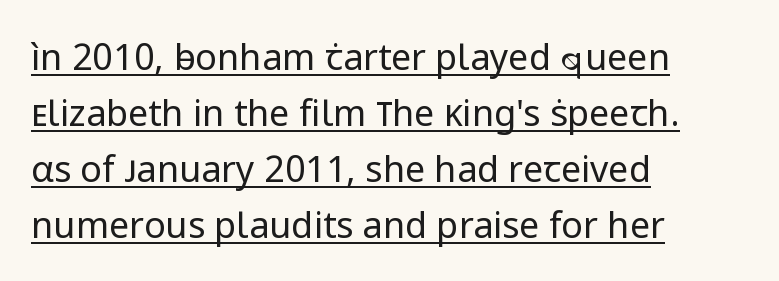
The image shows 36 px regular-weight sans-serif type, upright; set left-aligned, normal line spacing (1.56x), normal letter spacing, underlined; low stroke contrast and a medium x-height.
